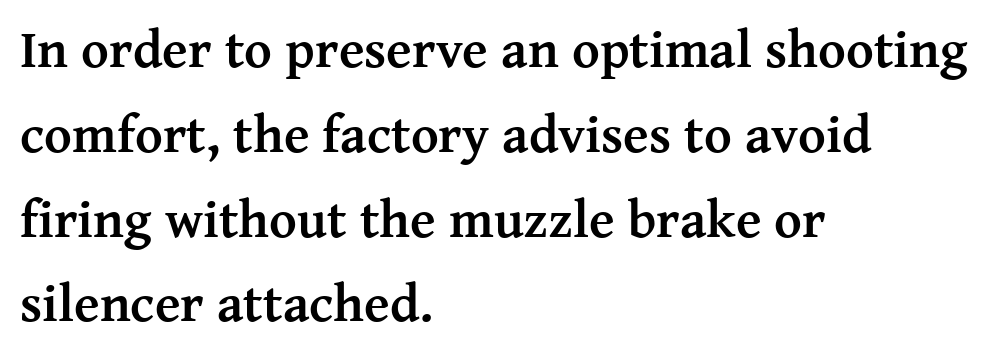
Think of a printed novel: that variable character pitch is what you see here. These lines are set flush left with a ragged right edge. Regular leading. The strokes are fattened all the way to bold. In terms of posture, this sample is upright. Nobody touched the tracking dial on this one.
